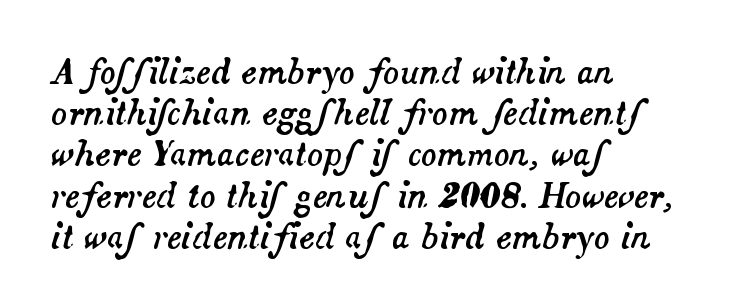
Q: Is the text italic (slanted)? A: Yes, it leans right by about 14 degrees.
Q: Is the text underlined? A: No.
Q: How is the paragraph aligned? A: Left-aligned.
Q: Is the spacing between letters normal or unusually wide? A: Normal.
Q: Is the spacing between lines tight, normal or loose? A: Normal.
Q: Width (condensed, normal, or wide)? A: Normal.
Q: Stroke contrast? A: Medium.
Q: x-height? A: Small.
Q: Monospaced? A: No.
